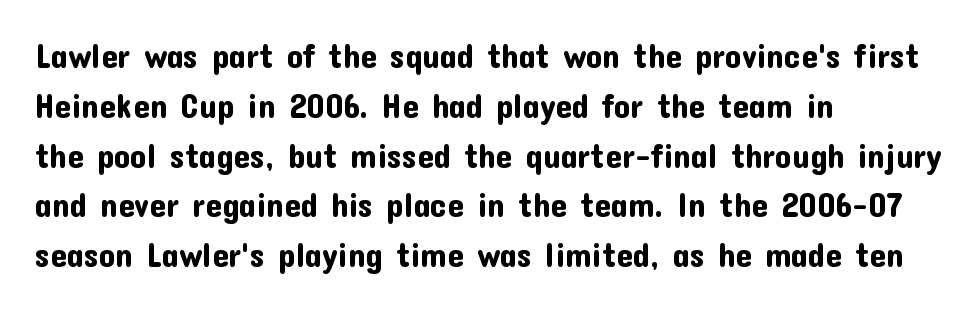
{"serif": "no", "italic": "no", "width": "normal", "stroke_contrast": "low", "x_height": "medium", "monospaced": "no", "underline": "no", "align": "left", "line_spacing": "normal", "line_spacing_ratio": 1.51, "letter_spacing": "normal", "letter_spacing_em": 0.0, "glyph_px": 33}
